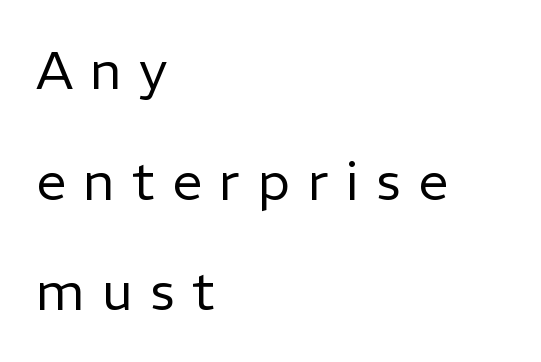
The passage is arranged the way most books set body copy — flush left. Counters stay open thanks to moderate or lighter strokes. Line spacing here is loose. Glance below the letters and you will spot only blank space.
